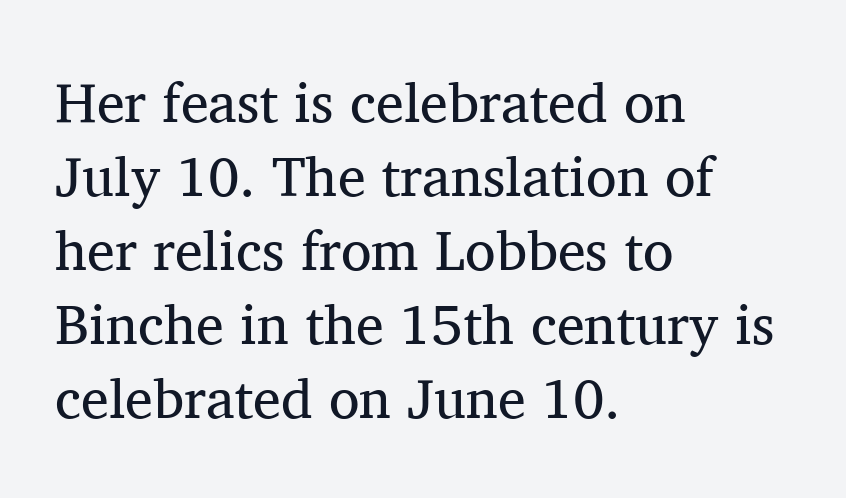
The image shows 56 px regular-weight serif type, upright; set left-aligned, normal line spacing (1.32x), normal letter spacing, not underlined; medium stroke contrast and a medium x-height.
